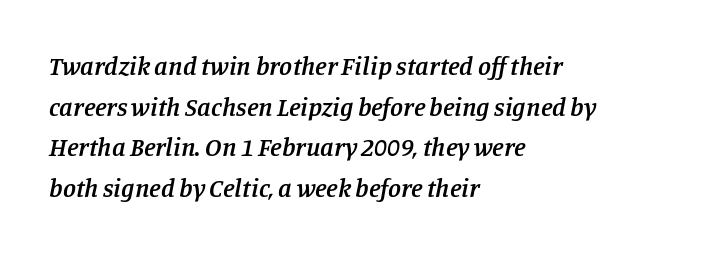
Weight check: semibold — heavier than regular, not quite bold. Each row of text sits above clean, open space. If you drew a ruler down the left edge, every line would touch it. Characters follow at the spacing the type designer built in.
